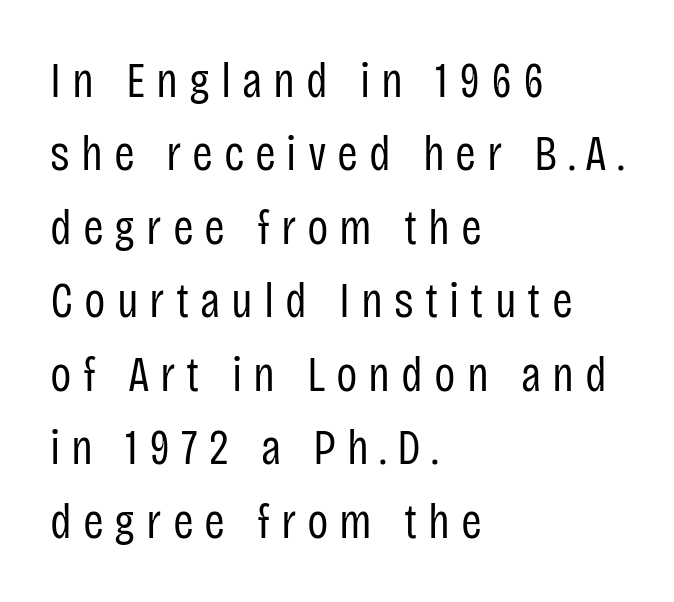
The image shows 50 px regular-weight, condensed sans-serif type, upright; set left-aligned, normal line spacing (1.47x), unusually wide letter spacing (+0.22 em), not underlined; low stroke contrast and a large x-height.
